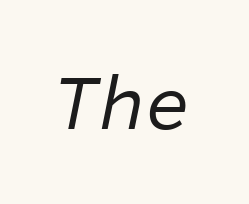
The image shows 77 px regular-weight type, italic (leaning right), monospaced; set normal letter spacing, not underlined; low stroke contrast and a medium x-height.
